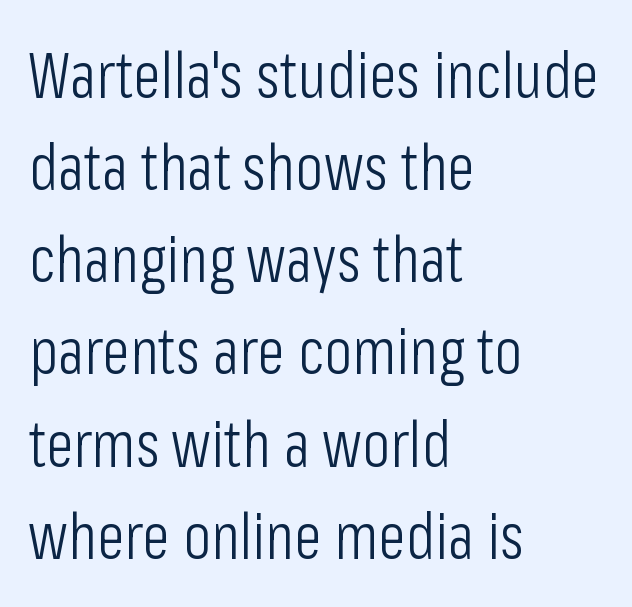
Q: Is the text bold? A: No.
Q: Is the text italic (slanted)? A: No, it is upright.
Q: Is the typeface a serif or a sans-serif typeface? A: Sans-serif.
Q: Is the text underlined? A: No.
Q: How is the paragraph aligned? A: Left-aligned.
Q: Is the spacing between letters normal or unusually wide? A: Normal.
Q: Is the spacing between lines tight, normal or loose? A: Normal.
Q: Width (condensed, normal, or wide)? A: Condensed.
Q: Stroke contrast? A: Low.
Q: x-height? A: Medium.
Q: Monospaced? A: No.
